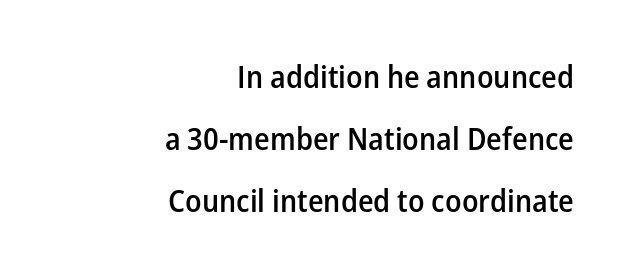
Q: Is the text bold? A: Semi-bold.
Q: Is the text italic (slanted)? A: No, it is upright.
Q: Is the typeface a serif or a sans-serif typeface? A: Sans-serif.
Q: Is the text underlined? A: No.
Q: How is the paragraph aligned? A: Right-aligned.
Q: Is the spacing between letters normal or unusually wide? A: Normal.
Q: Is the spacing between lines tight, normal or loose? A: Loose.
Q: Width (condensed, normal, or wide)? A: Normal.
Q: Stroke contrast? A: Low.
Q: x-height? A: Medium.
Q: Monospaced? A: No.
